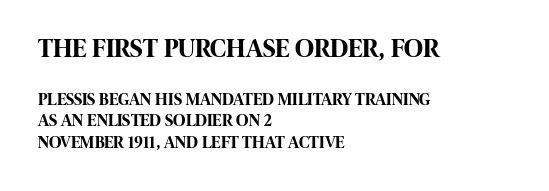
The image shows 26 px bold type, upright; set left-aligned, normal line spacing (1.27x), normal letter spacing, not underlined; the first (top) block is 1.53x larger.
